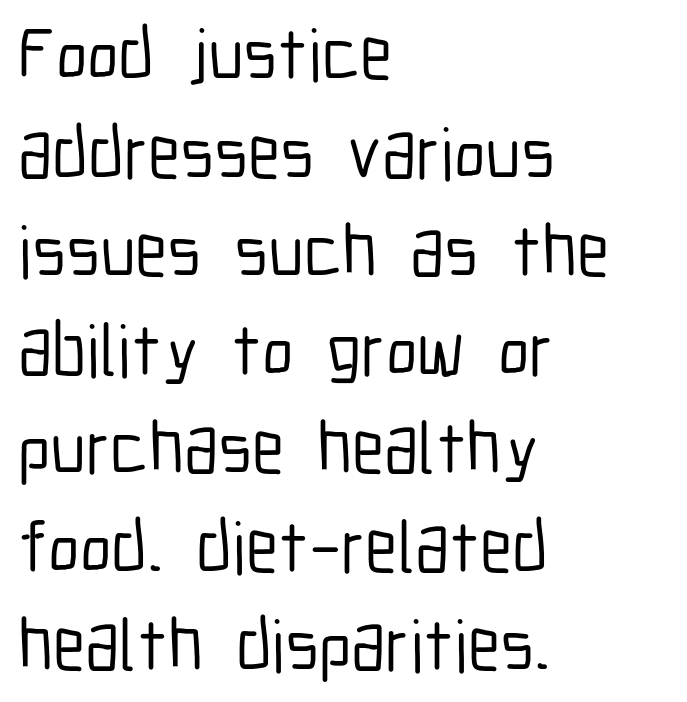
{"serif": "no", "italic": "no", "width": "condensed", "stroke_contrast": "low", "x_height": "medium", "monospaced": "no", "underline": "no", "align": "left", "line_spacing": "normal", "line_spacing_ratio": 1.35, "letter_spacing": "normal", "letter_spacing_em": 0.0, "glyph_px": 73}
